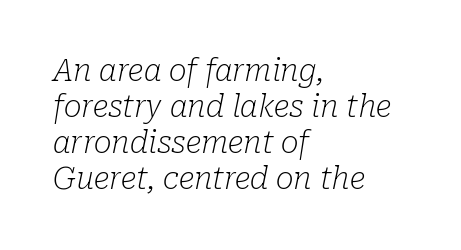
{"serif": "yes", "italic": "yes", "lean": "right", "slant_degrees": 10, "bold": "no", "weight": "light", "width": "normal", "stroke_contrast": "low", "x_height": "medium", "monospaced": "no", "underline": "no", "align": "left", "line_spacing_ratio": 1.2, "letter_spacing": "normal", "letter_spacing_em": 0.0, "glyph_px": 30}
